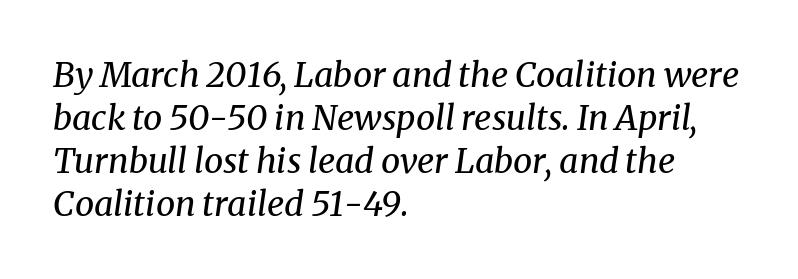
Q: Is the text bold? A: No.
Q: Is the text italic (slanted)? A: Yes, it leans right by about 8 degrees.
Q: Is the typeface a serif or a sans-serif typeface? A: Serif.
Q: Is the text underlined? A: No.
Q: How is the paragraph aligned? A: Left-aligned.
Q: Is the spacing between letters normal or unusually wide? A: Normal.
Q: Is the spacing between lines tight, normal or loose? A: Normal.
Q: Width (condensed, normal, or wide)? A: Normal.
Q: Stroke contrast? A: Medium.
Q: x-height? A: Medium.
Q: Monospaced? A: No.
